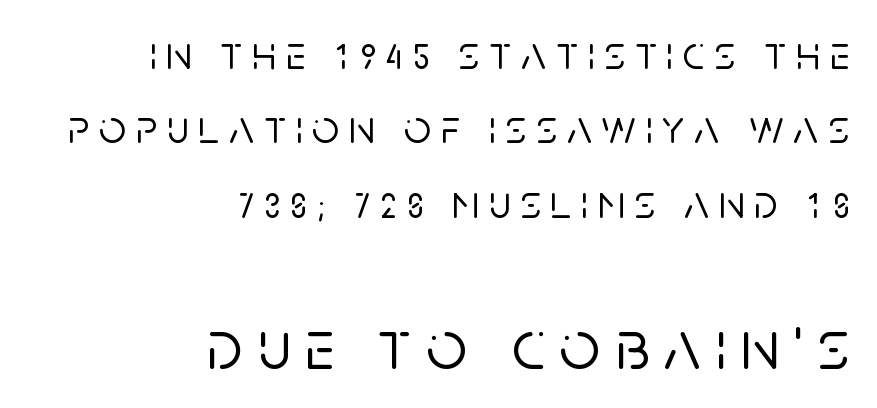
Q: Is the text italic (slanted)? A: No, it is upright.
Q: Is the typeface a serif or a sans-serif typeface? A: Sans-serif.
Q: Is the text underlined? A: No.
Q: How is the paragraph aligned? A: Right-aligned.
Q: Is the spacing between letters normal or unusually wide? A: Unusually wide.
Q: Is the spacing between lines tight, normal or loose? A: Normal.
Q: Which block of text is set in a larger size, the first (top) or the second (bottom)? A: The second (bottom) one.
Q: Width (condensed, normal, or wide)? A: Normal.
Q: Stroke contrast? A: Low.
Q: x-height? A: Large.
Q: Monospaced? A: No.
